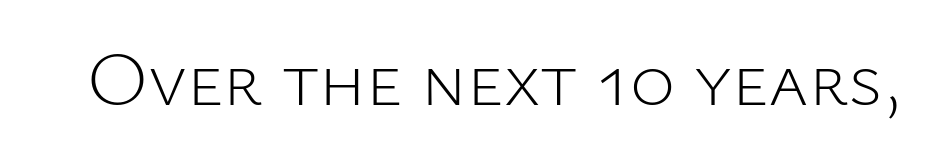
The passage shown has conventional tracking throughout. Each letter keeps its own natural width here, so spacing adapts to shape. Any mark beneath the type? The region is blank. Stroke thickness stays within the range of a standard reading face or lighter. In terms of letterform style, serifs are entirely absent. Nope, not italic — everything's standing straight.
